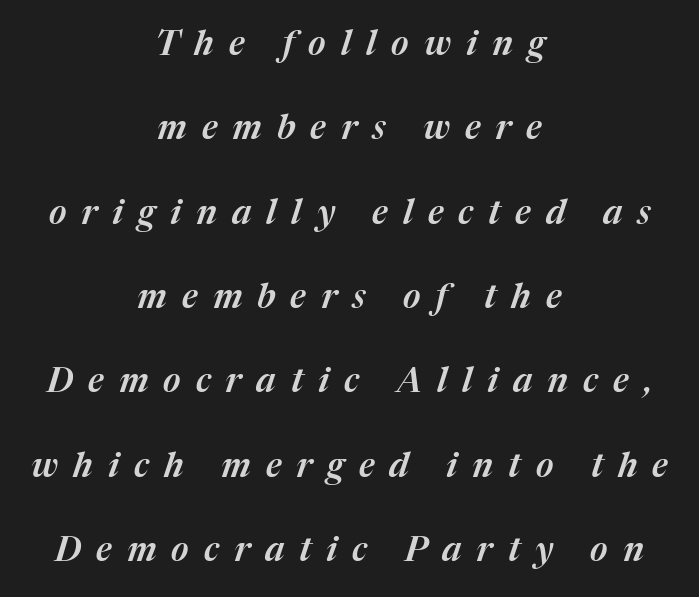
These lines were composed using italics. The gaps between neighbouring characters are conspicuously large. This sample is center-justified, so both line endings float freely. The letters advance in unequal steps, a hallmark of proportional type. Regarding leading, the lines here are spaced well apart. The string is rendered with underlining switched off.
